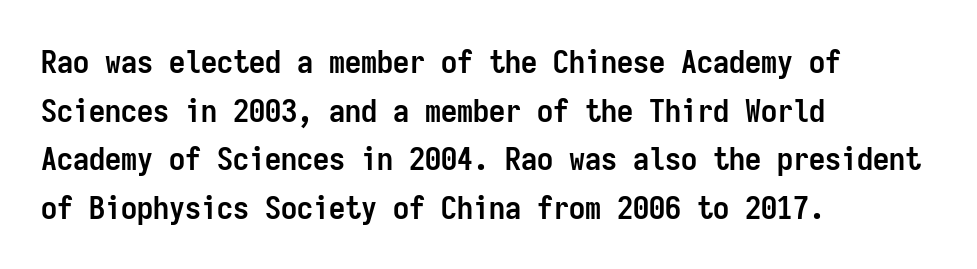
{"serif": "no", "italic": "no", "bold": "yes", "weight": "semibold", "width": "condensed", "stroke_contrast": "low", "x_height": "medium", "monospaced": "yes", "underline": "no", "align": "left", "line_spacing": "normal", "line_spacing_ratio": 1.52, "letter_spacing": "normal", "letter_spacing_em": 0.0, "glyph_px": 32}
